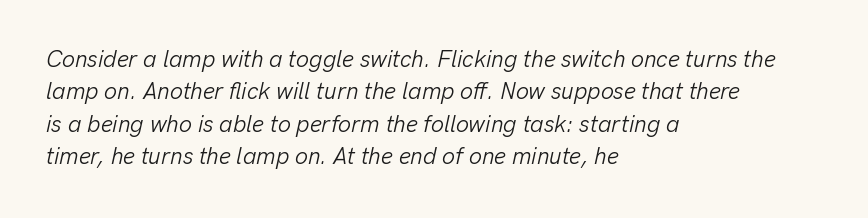
{"italic": "yes", "lean": "right", "slant_degrees": 13, "bold": "no", "underline": "no", "align": "left", "line_spacing": "normal", "line_spacing_ratio": 1.41, "letter_spacing": "normal", "letter_spacing_em": 0.0, "glyph_px": 23}
